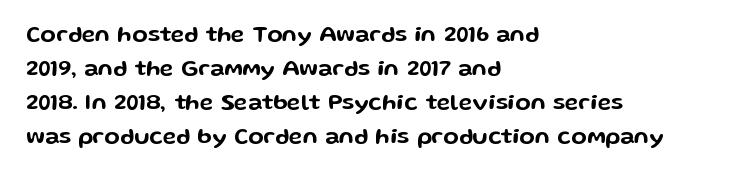
{"italic": "no", "underline": "no", "align": "left", "line_spacing": "normal", "line_spacing_ratio": 1.48, "letter_spacing": "normal", "letter_spacing_em": 0.0, "glyph_px": 23}
